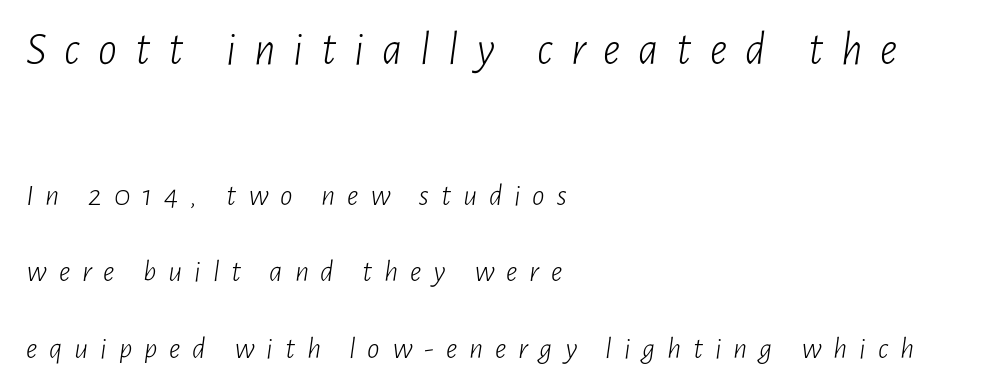
The image shows 47 px light, condensed type, italic (leaning right); set left-aligned, loose line spacing (2.47x), unusually wide letter spacing (+0.38 em), not underlined; the first (top) block is 1.52x larger; low stroke contrast and a medium x-height.
